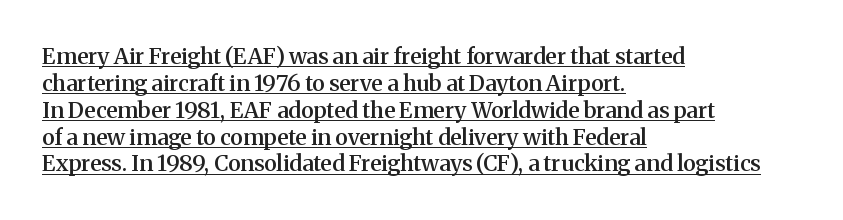
{"italic": "no", "bold": "semi", "underline": "yes", "align": "left", "line_spacing_ratio": 1.22, "letter_spacing": "normal", "letter_spacing_em": 0.0, "glyph_px": 22}
